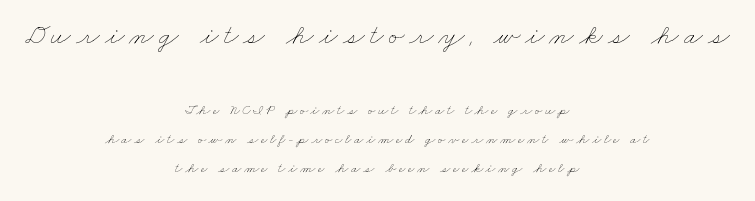
{"bold": "no", "weight": "thin", "width": "wide", "stroke_contrast": "low", "x_height": "small", "monospaced": "no", "underline": "no", "align": "center", "line_spacing": "loose", "line_spacing_ratio": 2.06, "larger_block": "first", "size_ratio": 2.0, "glyph_px": 28}
